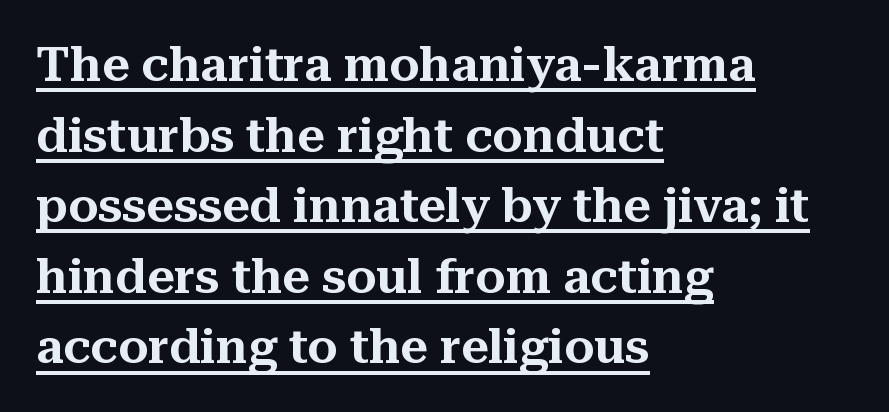
Successive baselines arrive at the customary interval. The gaps between neighbouring characters are ordinary and unremarkable. The lines are quadded left. Look at the bottom of the vertical strokes: they flare into serifs here.
